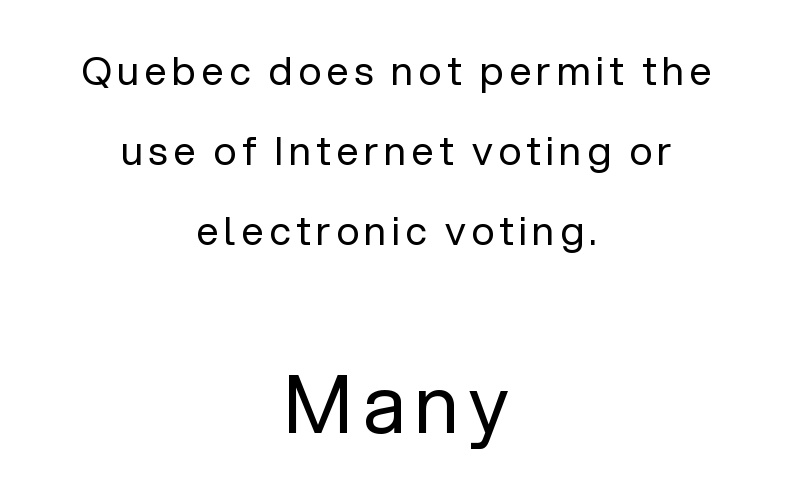
{"serif": "no", "italic": "no", "bold": "no", "weight": "regular", "width": "normal", "stroke_contrast": "low", "x_height": "medium", "monospaced": "no", "underline": "no", "align": "center", "line_spacing": "loose", "line_spacing_ratio": 2.0, "larger_block": "second", "size_ratio": 2.0, "glyph_px": 80}
